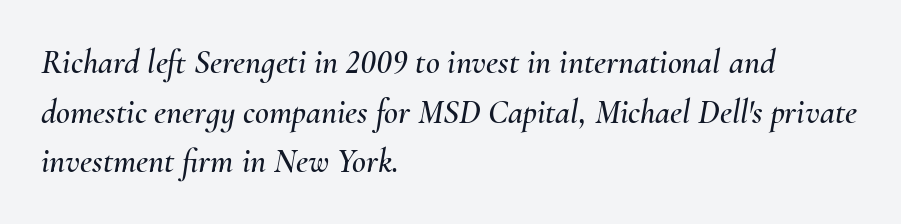
The image shows 34 px text type, italic (leaning right); set left-aligned, normal line spacing (1.46x), normal letter spacing, not underlined; medium stroke contrast and a small x-height.
